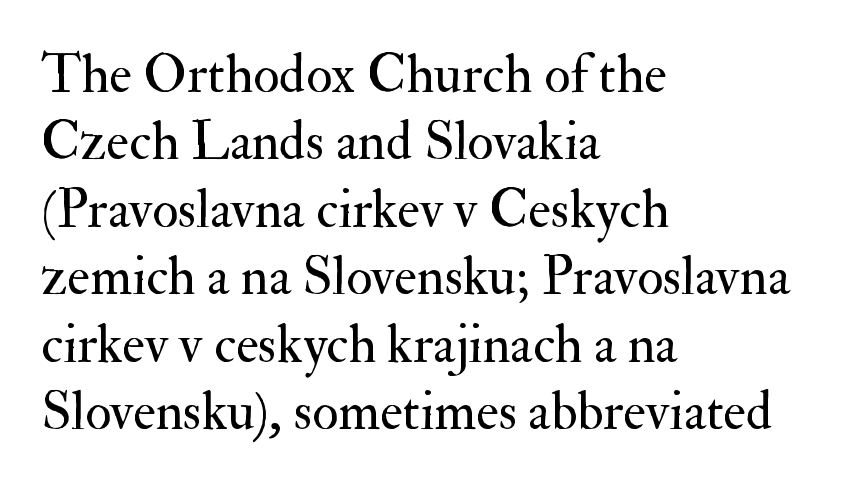
The image shows 54 px regular-weight serif type, upright; set left-aligned, normal line spacing (1.25x), normal letter spacing, not underlined; medium stroke contrast and a small x-height.
